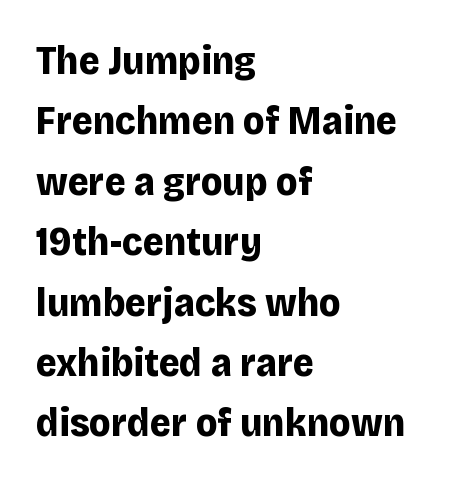
Here the designer chose a conventional face with non-uniform glyph widths. What stands out about the letter spacing? Nothing — it is the standard amount. Note: no serifs on the glyphs. Nope, not italic — everything's standing straight.
